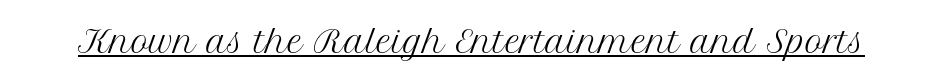
A serif font was chosen for this passage. The horizontal fit of the characters is conventional and even. Character widths vary here, with narrow letters taking less room than wide ones.
